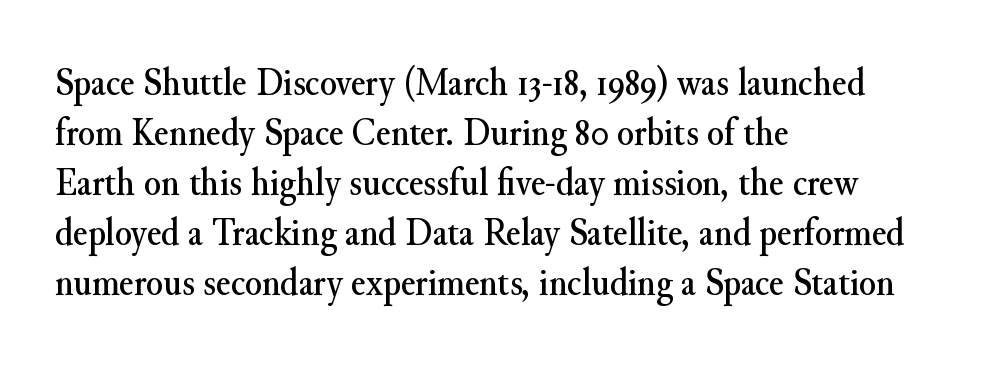
Q: Is the text italic (slanted)? A: No, it is upright.
Q: Is the typeface a serif or a sans-serif typeface? A: Serif.
Q: Is the text underlined? A: No.
Q: How is the paragraph aligned? A: Left-aligned.
Q: Is the spacing between letters normal or unusually wide? A: Normal.
Q: Is the spacing between lines tight, normal or loose? A: Normal.
Q: Width (condensed, normal, or wide)? A: Normal.
Q: Stroke contrast? A: Medium.
Q: x-height? A: Small.
Q: Monospaced? A: No.
